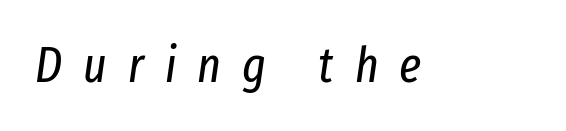
The image shows 50 px regular-weight, condensed type, italic (leaning right); set unusually wide letter spacing (+0.42 em), not underlined; low stroke contrast and a medium x-height.
